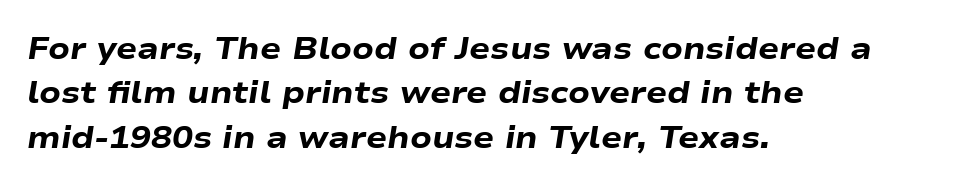
The string is rendered with underlining switched off. Standard letterfit; no display-style spreading of the glyphs. Yep, that's italic — everything's leaning. Bold? Absolutely — the strokes are thick and heavy.
